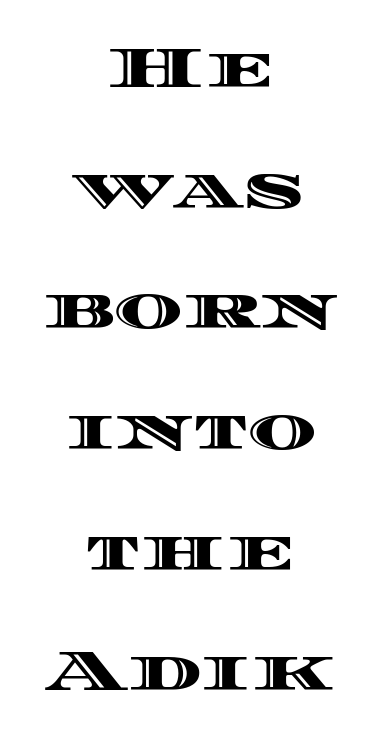
{"italic": "no", "width": "wide", "x_height": "large", "monospaced": "no", "underline": "no", "align": "center", "line_spacing": "loose", "line_spacing_ratio": 2.08, "letter_spacing": "normal", "letter_spacing_em": 0.0, "glyph_px": 58}
